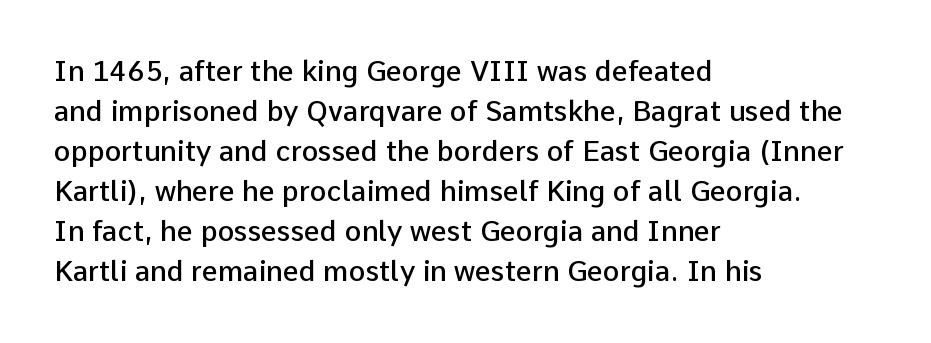
Q: Is the text bold? A: Semi-bold.
Q: Is the text italic (slanted)? A: No, it is upright.
Q: Is the typeface a serif or a sans-serif typeface? A: Sans-serif.
Q: Is the text underlined? A: No.
Q: How is the paragraph aligned? A: Left-aligned.
Q: Is the spacing between letters normal or unusually wide? A: Normal.
Q: Is the spacing between lines tight, normal or loose? A: Normal.
Q: Width (condensed, normal, or wide)? A: Normal.
Q: Stroke contrast? A: Low.
Q: x-height? A: Medium.
Q: Monospaced? A: No.
